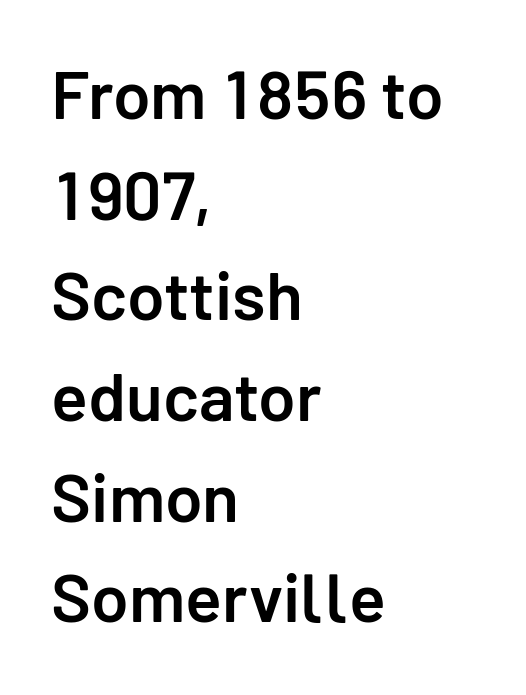
This sample is left-justified, so line endings fall wherever the words run out. Think of a printed novel: that variable character pitch is what you see here. The letters are semibold — heavier than regular but short of a full bold. Unlike a traditional serif, this face leaves its strokes unadorned.
